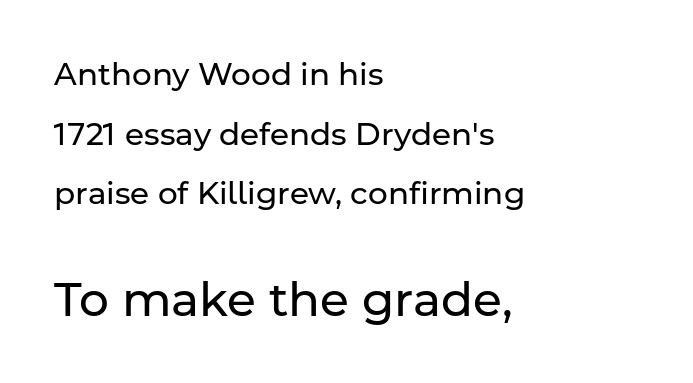
{"serif": "no", "italic": "no", "bold": "no", "weight": "regular", "width": "normal", "stroke_contrast": "low", "x_height": "medium", "monospaced": "no", "underline": "no", "align": "left", "line_spacing": "loose", "line_spacing_ratio": 1.92, "letter_spacing": "normal", "letter_spacing_em": 0.0, "larger_block": "second", "size_ratio": 1.52, "glyph_px": 47}
